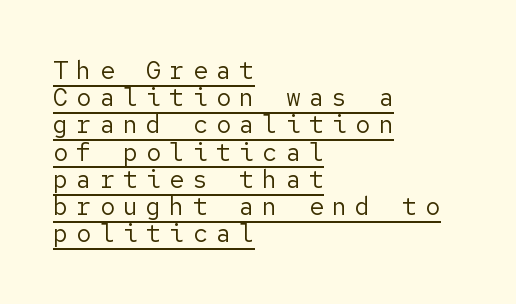
The image shows 25 px text type, upright; set left-aligned, tight line spacing (1.09x), unusually wide letter spacing (+0.33 em), underlined.
